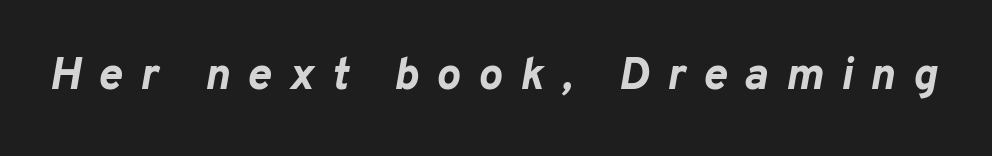
Each word looks stretched out because of the extra space between its letters. These lines carry a lot of weight — the face is fully bold. Slanted lettering throughout. Any mark beneath the type? The region is blank. These lines are rendered in a variable-pitch font.
